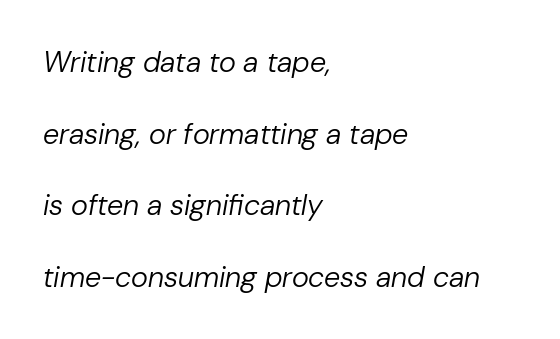
{"italic": "yes", "lean": "right", "slant_degrees": 10, "bold": "no", "weight": "regular", "width": "normal", "stroke_contrast": "low", "x_height": "medium", "monospaced": "no", "underline": "no", "align": "left", "line_spacing": "loose", "line_spacing_ratio": 2.47, "letter_spacing": "normal", "letter_spacing_em": 0.0, "glyph_px": 29}
